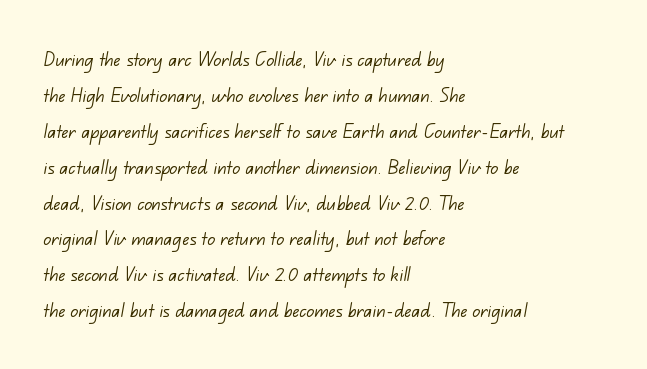
{"bold": "no", "underline": "no", "align": "left", "line_spacing": "normal", "line_spacing_ratio": 1.56, "letter_spacing": "normal", "letter_spacing_em": 0.0, "glyph_px": 23}
